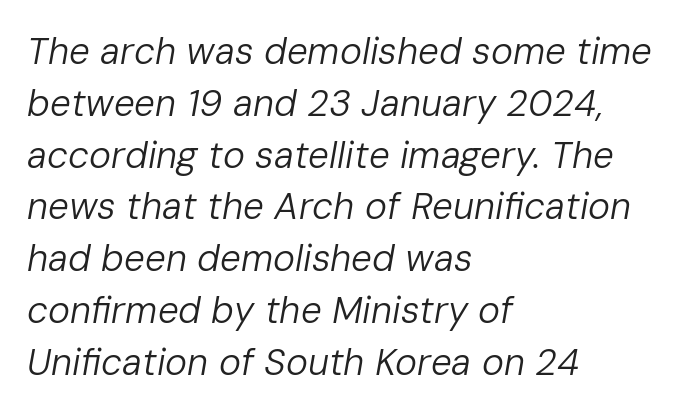
The image shows 37 px regular-weight type, italic (leaning right); set left-aligned, normal line spacing (1.4x), normal letter spacing, not underlined; low stroke contrast and a medium x-height.
